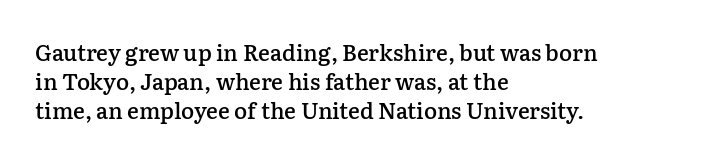
The image shows 22 px text type, upright; set left-aligned, normal line spacing (1.32x), normal letter spacing, not underlined.
